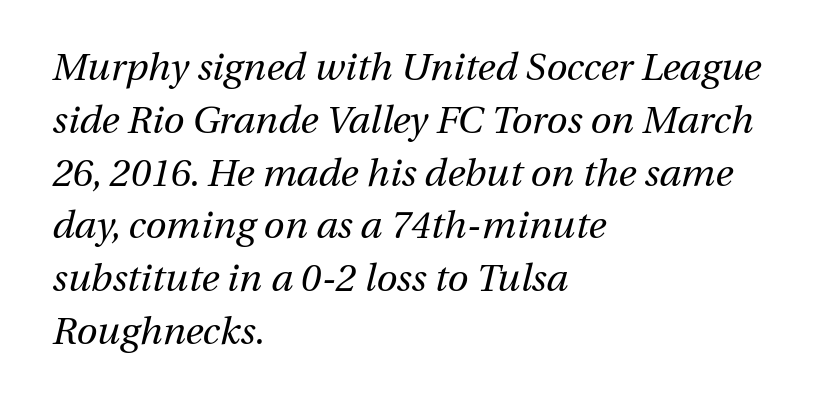
Q: Is the text bold? A: No.
Q: Is the text italic (slanted)? A: Yes, it leans right by about 13 degrees.
Q: Is the text underlined? A: No.
Q: How is the paragraph aligned? A: Left-aligned.
Q: Is the spacing between letters normal or unusually wide? A: Normal.
Q: Is the spacing between lines tight, normal or loose? A: Normal.
Q: Width (condensed, normal, or wide)? A: Normal.
Q: Stroke contrast? A: Medium.
Q: x-height? A: Medium.
Q: Monospaced? A: No.
